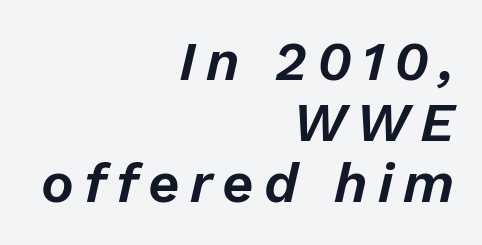
The image shows 55 px text type, italic (leaning right); set right-aligned, tight line spacing (1.11x), not underlined; low stroke contrast and a medium x-height.
